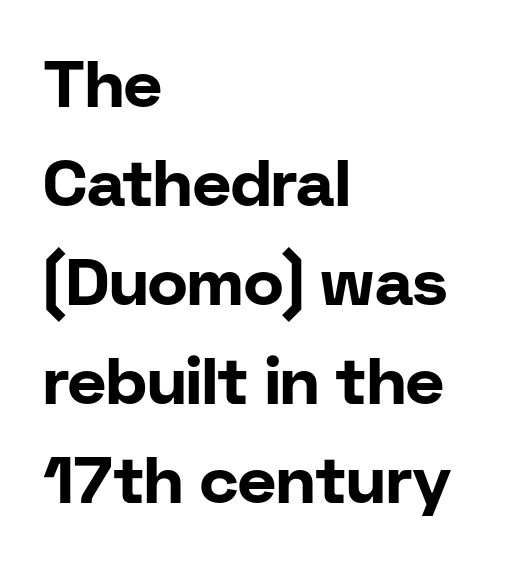
{"serif": "no", "italic": "no", "bold": "yes", "weight": "bold", "width": "normal", "stroke_contrast": "low", "x_height": "medium", "monospaced": "no", "underline": "no", "align": "left", "line_spacing": "normal", "line_spacing_ratio": 1.5, "letter_spacing": "normal", "letter_spacing_em": 0.0, "glyph_px": 66}
